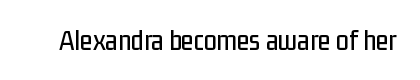
The image shows 29 px condensed sans-serif type, upright; set normal letter spacing, not underlined; low stroke contrast and a medium x-height.
